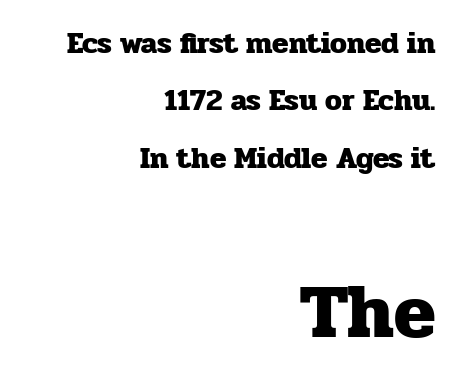
{"serif": "yes", "italic": "no", "bold": "yes", "weight": "heavy", "width": "normal", "stroke_contrast": "low", "x_height": "medium", "monospaced": "no", "underline": "no", "align": "right", "line_spacing": "loose", "line_spacing_ratio": 1.91, "letter_spacing": "normal", "letter_spacing_em": 0.0, "larger_block": "second", "size_ratio": 2.53, "glyph_px": 76}
